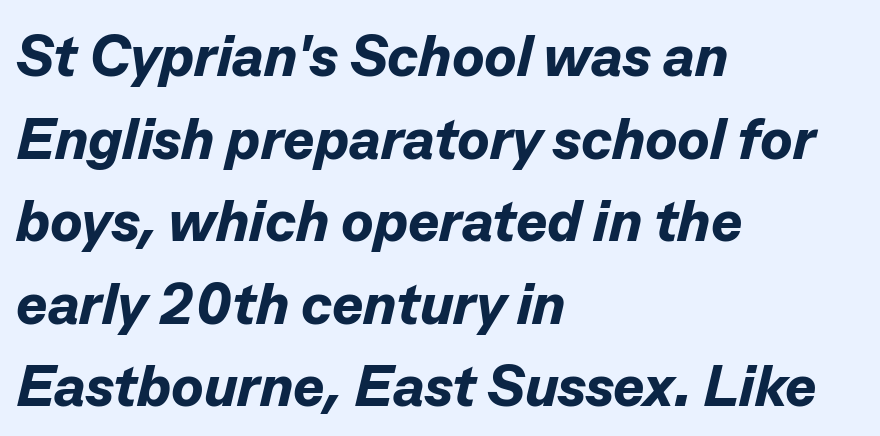
Q: Is the text bold? A: Yes.
Q: Is the text italic (slanted)? A: Yes, it leans right by about 13 degrees.
Q: Is the text underlined? A: No.
Q: How is the paragraph aligned? A: Left-aligned.
Q: Is the spacing between letters normal or unusually wide? A: Normal.
Q: Is the spacing between lines tight, normal or loose? A: Normal.
Q: Width (condensed, normal, or wide)? A: Normal.
Q: Stroke contrast? A: Low.
Q: x-height? A: Medium.
Q: Monospaced? A: No.
